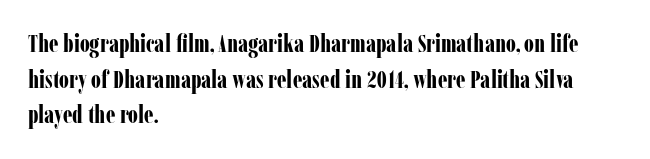
The image shows 25 px bold type, upright; set left-aligned, normal line spacing (1.43x), normal letter spacing, not underlined.
